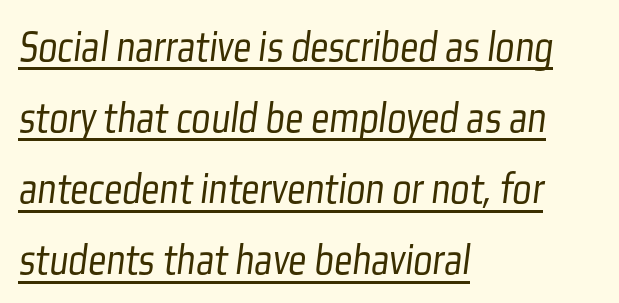
Q: Is the text bold? A: No.
Q: Is the typeface a serif or a sans-serif typeface? A: Sans-serif.
Q: Is the text underlined? A: Yes.
Q: How is the paragraph aligned? A: Left-aligned.
Q: Is the spacing between letters normal or unusually wide? A: Normal.
Q: Is the spacing between lines tight, normal or loose? A: Normal.
Q: Width (condensed, normal, or wide)? A: Condensed.
Q: Stroke contrast? A: Low.
Q: x-height? A: Medium.
Q: Monospaced? A: No.
